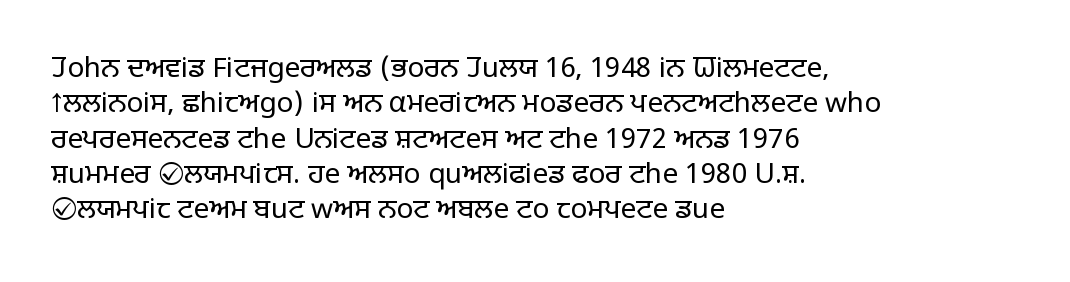
Q: Is the text bold? A: No.
Q: Is the text italic (slanted)? A: No, it is upright.
Q: Is the typeface a serif or a sans-serif typeface? A: Sans-serif.
Q: Is the text underlined? A: No.
Q: How is the paragraph aligned? A: Left-aligned.
Q: Is the spacing between letters normal or unusually wide? A: Normal.
Q: Is the spacing between lines tight, normal or loose? A: Normal.
Q: Width (condensed, normal, or wide)? A: Normal.
Q: Stroke contrast? A: Low.
Q: x-height? A: Large.
Q: Monospaced? A: No.
